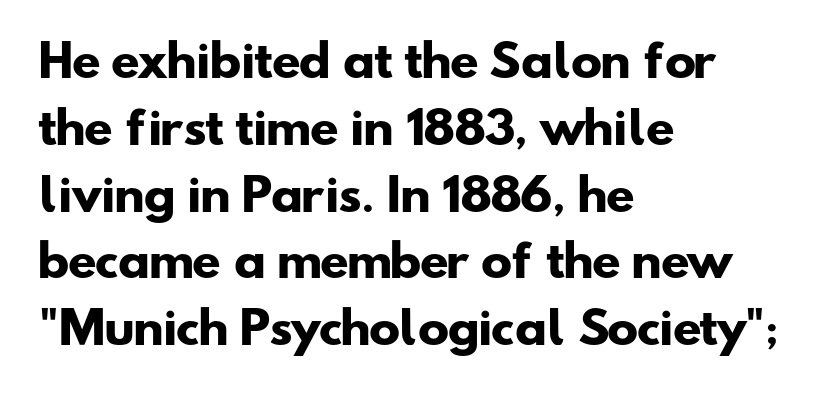
{"serif": "no", "bold": "yes", "weight": "heavy", "width": "wide", "stroke_contrast": "low", "x_height": "small", "monospaced": "no", "underline": "no", "align": "left", "line_spacing": "normal", "line_spacing_ratio": 1.59, "letter_spacing": "normal", "letter_spacing_em": 0.0, "glyph_px": 42}
